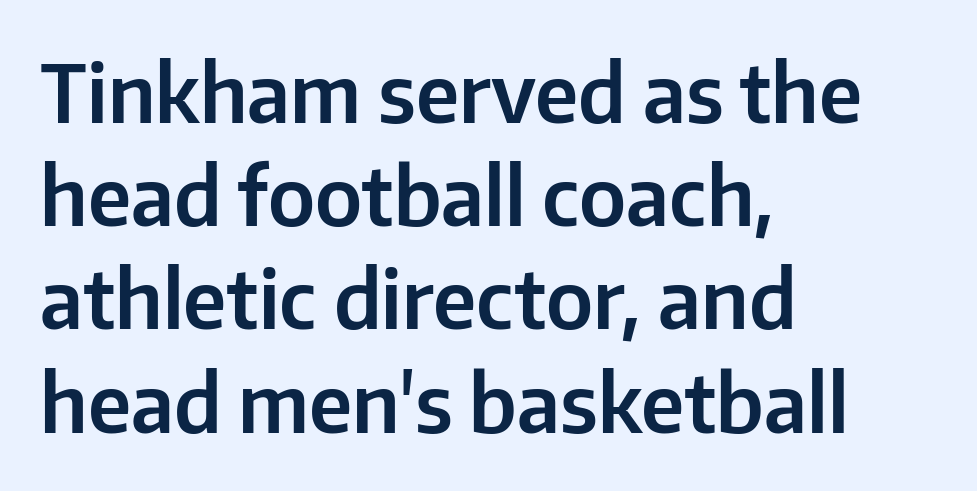
{"serif": "no", "italic": "no", "width": "normal", "stroke_contrast": "low", "x_height": "medium", "monospaced": "no", "underline": "no", "align": "left", "line_spacing": "normal", "line_spacing_ratio": 1.29, "letter_spacing": "normal", "letter_spacing_em": 0.0, "glyph_px": 80}
